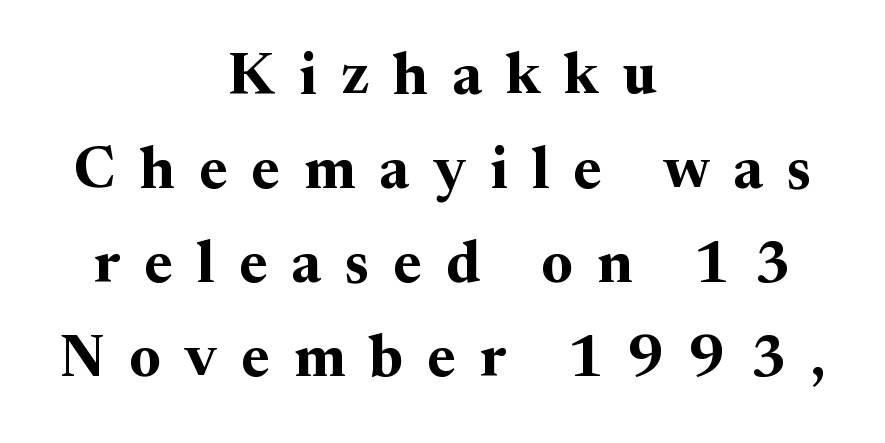
{"serif": "yes", "italic": "no", "bold": "yes", "weight": "bold", "width": "normal", "stroke_contrast": "medium", "x_height": "medium", "monospaced": "no", "underline": "no", "align": "center", "line_spacing": "normal", "line_spacing_ratio": 1.62, "letter_spacing": "wide", "letter_spacing_em": 0.42, "glyph_px": 58}
